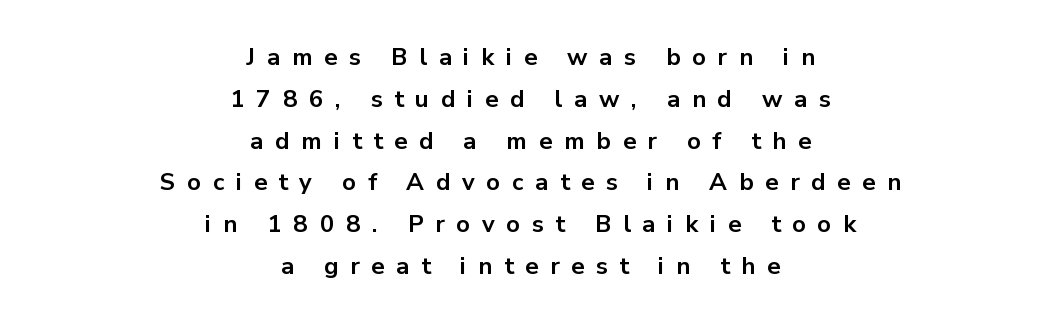
The image shows 24 px bold type, upright; set centered, line spacing 1.74x, unusually wide letter spacing (+0.49 em), not underlined.
